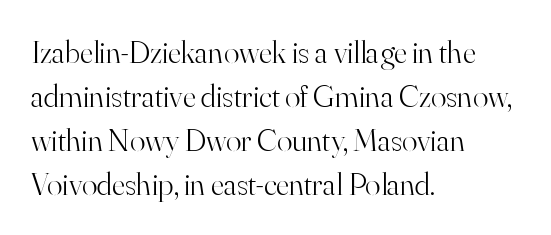
Q: Is the text bold? A: No.
Q: Is the text italic (slanted)? A: No, it is upright.
Q: Is the typeface a serif or a sans-serif typeface? A: Serif.
Q: Is the text underlined? A: No.
Q: How is the paragraph aligned? A: Left-aligned.
Q: Is the spacing between letters normal or unusually wide? A: Normal.
Q: Is the spacing between lines tight, normal or loose? A: Normal.
Q: Width (condensed, normal, or wide)? A: Normal.
Q: Stroke contrast? A: High.
Q: x-height? A: Small.
Q: Monospaced? A: No.
